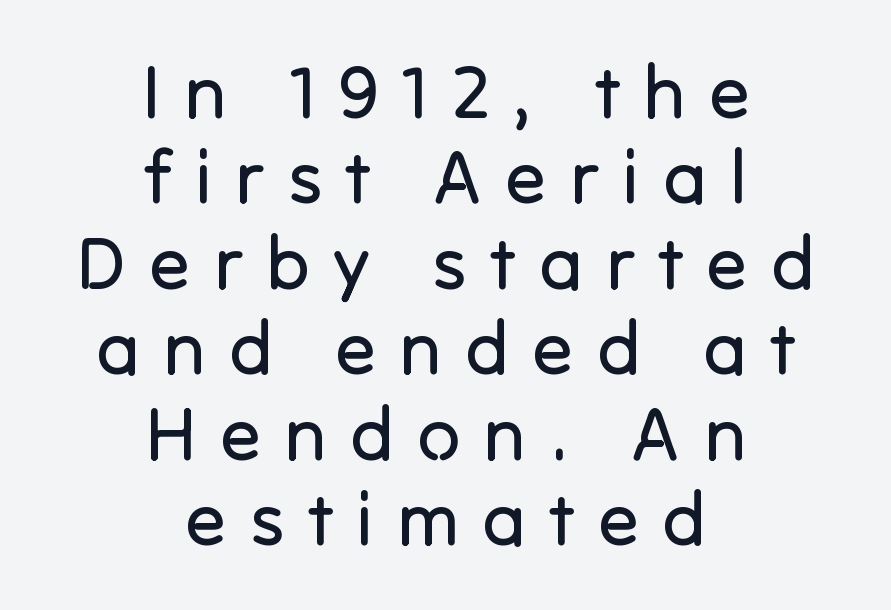
Q: Is the text bold? A: No.
Q: Is the text italic (slanted)? A: No, it is upright.
Q: Is the typeface a serif or a sans-serif typeface? A: Sans-serif.
Q: Is the text underlined? A: No.
Q: How is the paragraph aligned? A: Centered.
Q: Is the spacing between letters normal or unusually wide? A: Unusually wide.
Q: Is the spacing between lines tight, normal or loose? A: Tight.
Q: Width (condensed, normal, or wide)? A: Normal.
Q: Stroke contrast? A: Low.
Q: x-height? A: Medium.
Q: Monospaced? A: No.
